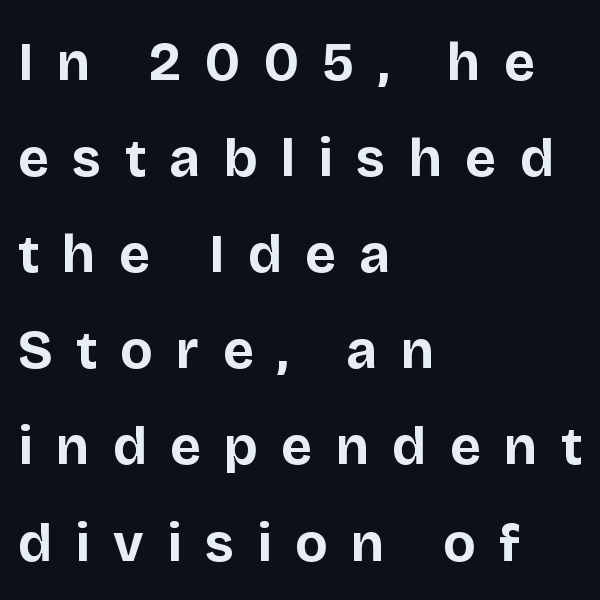
{"serif": "no", "italic": "no", "bold": "yes", "weight": "bold", "width": "normal", "stroke_contrast": "low", "x_height": "large", "monospaced": "no", "underline": "no", "align": "left", "line_spacing_ratio": 1.78, "letter_spacing": "wide", "letter_spacing_em": 0.43, "glyph_px": 54}
